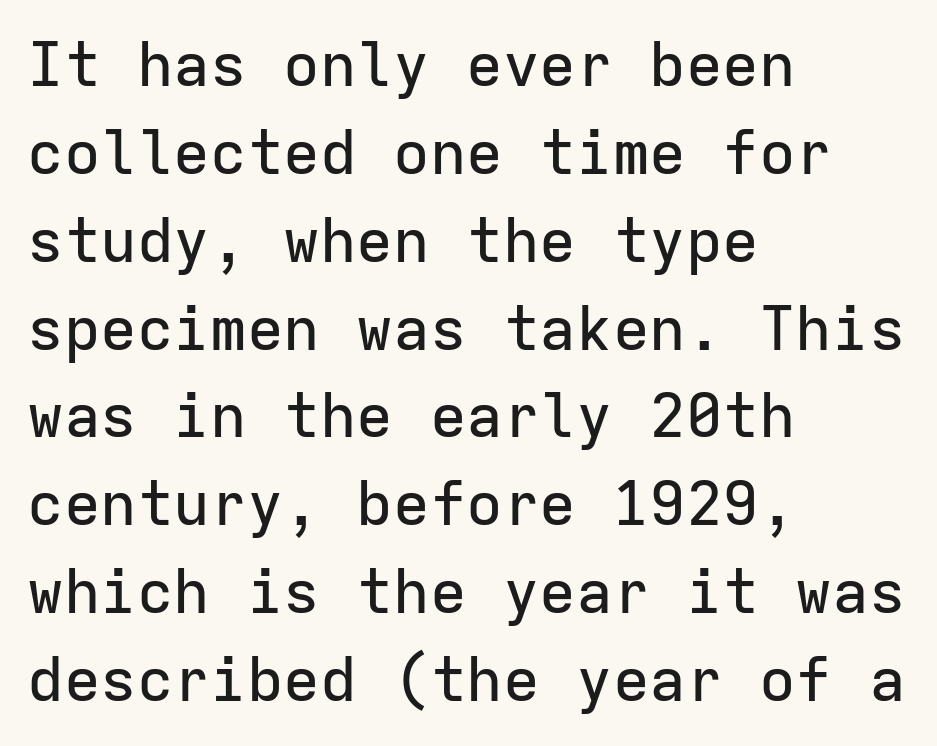
The image shows 61 px sans-serif type, upright, monospaced; set left-aligned, normal line spacing (1.44x), normal letter spacing, not underlined; low stroke contrast and a medium x-height.
